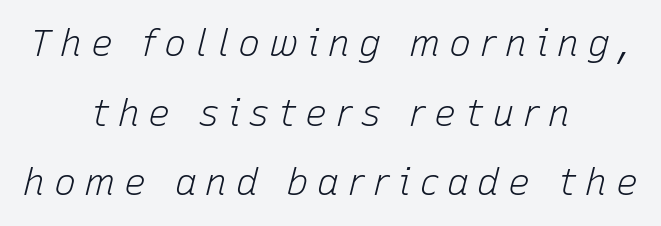
When letters slant like this, we call the style italic. The type is letterspaced generously, with wide tracking. The gap between lines stays unmarked. The passage shown is typed in a proportional face where columns would drift.
